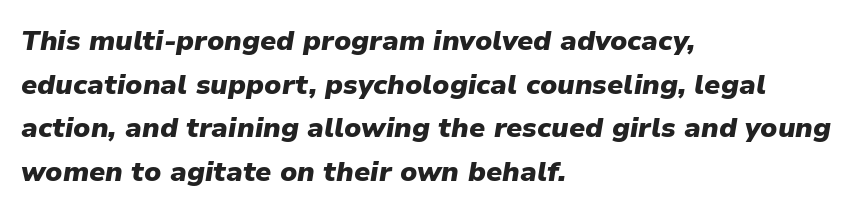
The vertical gap from one line to the next is medium. Honestly, there is no underline to notice here at all. Note the varied advance widths — an 'i' is clearly narrower than an 'm'. In terms of letterspacing, this is plain default setting. This sample is left-justified, so line endings fall wherever the words run out.
